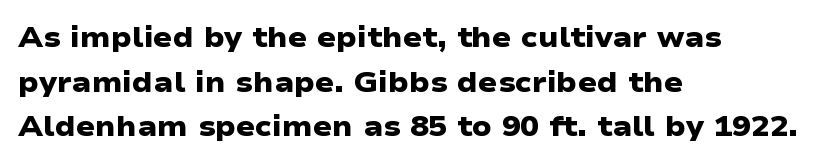
The image shows 28 px heavy, wide sans-serif type; set left-aligned, normal line spacing (1.59x), normal letter spacing, not underlined; low stroke contrast and a medium x-height.
